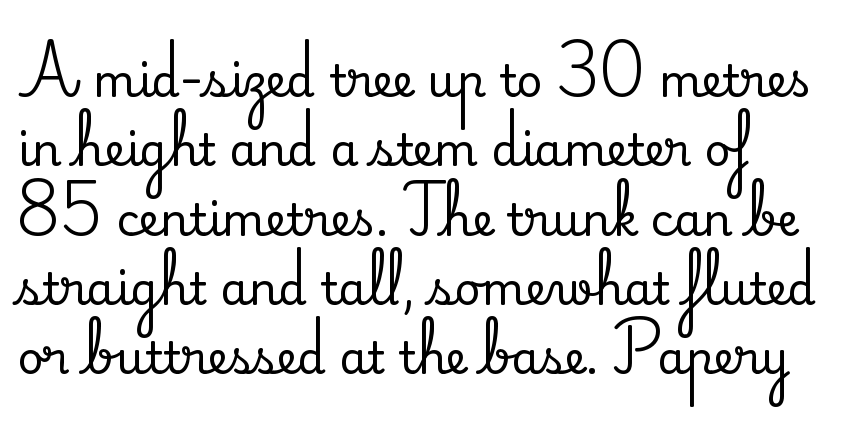
The image shows 45 px serif type, upright; set left-aligned, normal line spacing (1.54x), normal letter spacing, not underlined; medium stroke contrast and a small x-height.
